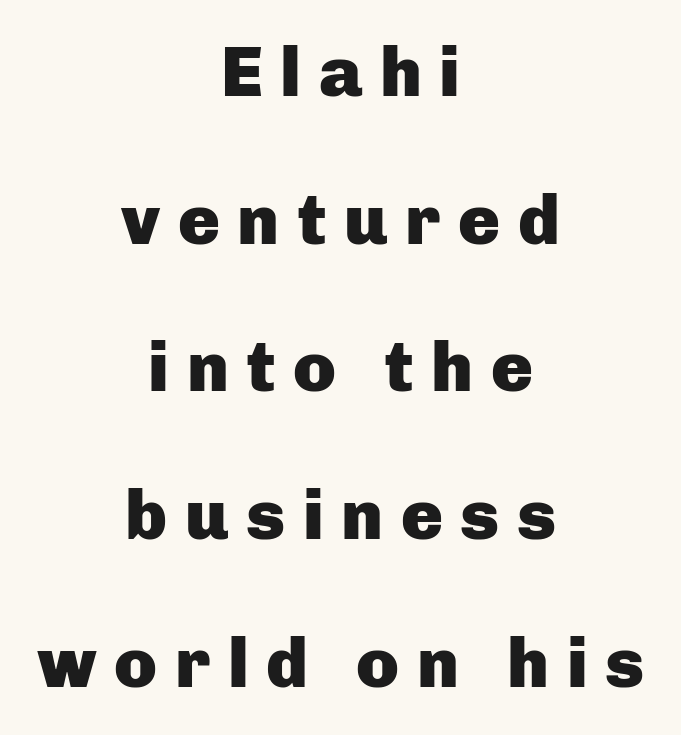
{"serif": "no", "italic": "no", "bold": "yes", "weight": "heavy", "width": "normal", "stroke_contrast": "low", "x_height": "medium", "monospaced": "no", "underline": "no", "align": "center", "line_spacing": "loose", "line_spacing_ratio": 2.11, "letter_spacing": "wide", "letter_spacing_em": 0.25, "glyph_px": 70}
